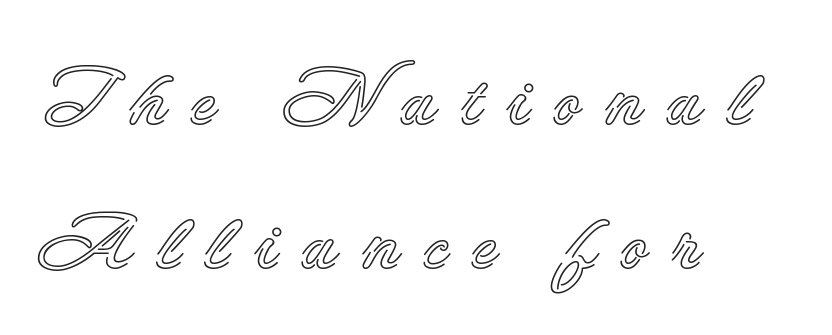
{"width": "normal", "x_height": "small", "monospaced": "no", "underline": "no", "align": "left", "line_spacing_ratio": 1.82, "letter_spacing": "wide", "letter_spacing_em": 0.3, "glyph_px": 79}
